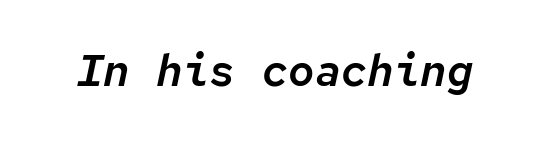
Q: Is the text italic (slanted)? A: Yes, it leans right by about 12 degrees.
Q: Is the text underlined? A: No.
Q: Is the spacing between letters normal or unusually wide? A: Normal.
Q: Width (condensed, normal, or wide)? A: Normal.
Q: Stroke contrast? A: Low.
Q: x-height? A: Medium.
Q: Monospaced? A: Yes.
